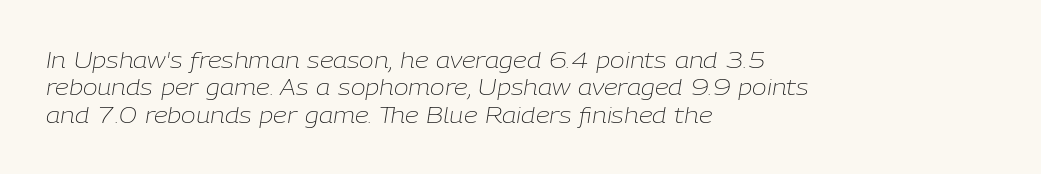
Q: Is the text bold? A: No.
Q: Is the text italic (slanted)? A: Yes, it leans right by about 9 degrees.
Q: Is the text underlined? A: No.
Q: How is the paragraph aligned? A: Left-aligned.
Q: Is the spacing between letters normal or unusually wide? A: Normal.
